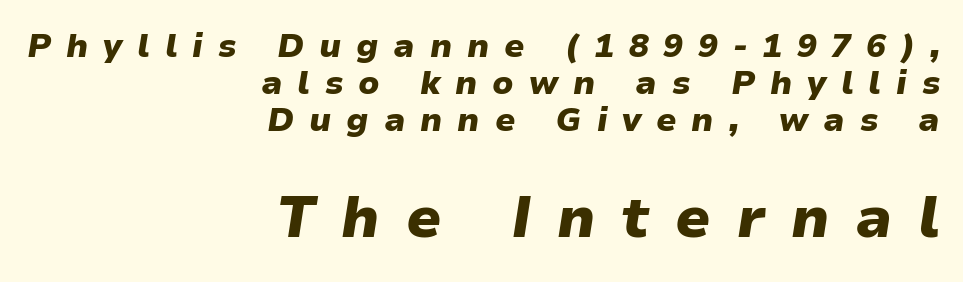
{"italic": "yes", "lean": "right", "slant_degrees": 9, "bold": "yes", "weight": "heavy", "width": "normal", "stroke_contrast": "low", "x_height": "medium", "monospaced": "no", "underline": "no", "align": "right", "line_spacing": "tight", "line_spacing_ratio": 1.12, "letter_spacing": "wide", "letter_spacing_em": 0.45, "larger_block": "second", "size_ratio": 1.73, "glyph_px": 57}
